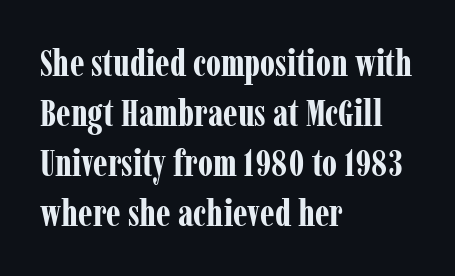
{"serif": "yes", "italic": "no", "bold": "yes", "weight": "bold", "width": "condensed", "stroke_contrast": "low", "x_height": "medium", "monospaced": "no", "underline": "no", "align": "left", "line_spacing": "normal", "line_spacing_ratio": 1.35, "letter_spacing": "normal", "letter_spacing_em": 0.0, "glyph_px": 37}
